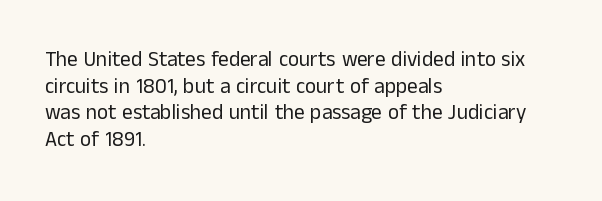
The image shows 21 px text type, upright; set left-aligned, normal line spacing (1.27x), normal letter spacing, not underlined.
